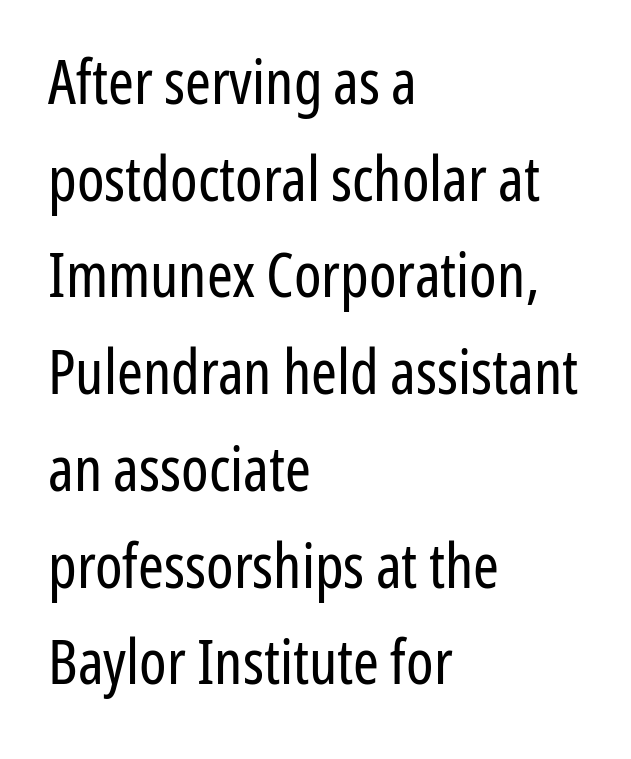
{"serif": "no", "italic": "no", "bold": "no", "weight": "regular", "width": "condensed", "stroke_contrast": "low", "x_height": "medium", "monospaced": "no", "underline": "no", "align": "left", "line_spacing": "normal", "line_spacing_ratio": 1.56, "letter_spacing": "normal", "letter_spacing_em": 0.0, "glyph_px": 62}
